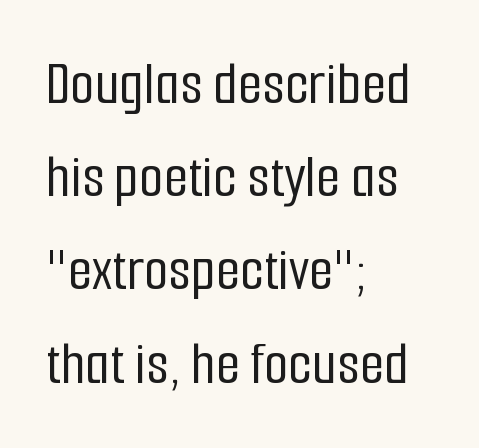
Q: Is the text italic (slanted)? A: No, it is upright.
Q: Is the typeface a serif or a sans-serif typeface? A: Sans-serif.
Q: Is the text underlined? A: No.
Q: How is the paragraph aligned? A: Left-aligned.
Q: Is the spacing between letters normal or unusually wide? A: Normal.
Q: Is the spacing between lines tight, normal or loose? A: Normal.
Q: Width (condensed, normal, or wide)? A: Condensed.
Q: Stroke contrast? A: Low.
Q: x-height? A: Medium.
Q: Monospaced? A: No.
